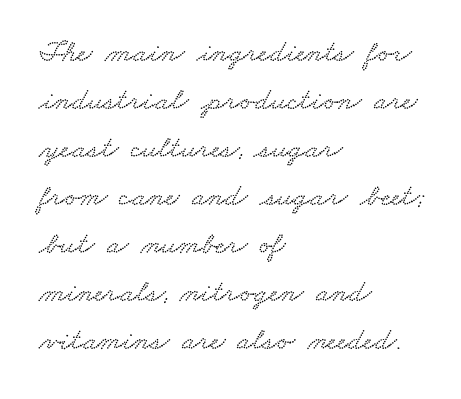
Character widths vary here, with narrow letters taking less room than wide ones. Vertically, the passage feels balanced, rows spaced as you'd expect. Each line starts at the same left margin while the right side varies. Check under the words: just untouched page.
